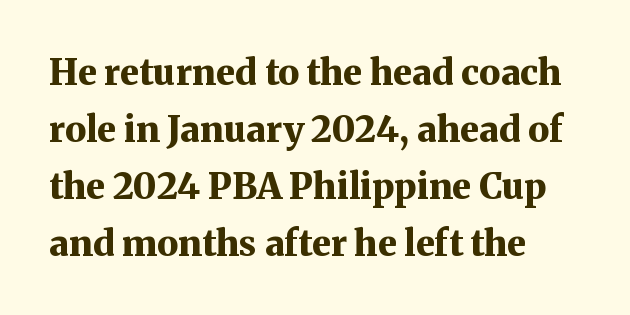
Q: Is the text bold? A: Yes.
Q: Is the text italic (slanted)? A: No, it is upright.
Q: Is the typeface a serif or a sans-serif typeface? A: Serif.
Q: Is the text underlined? A: No.
Q: How is the paragraph aligned? A: Left-aligned.
Q: Is the spacing between letters normal or unusually wide? A: Normal.
Q: Is the spacing between lines tight, normal or loose? A: Normal.
Q: Width (condensed, normal, or wide)? A: Normal.
Q: Stroke contrast? A: Medium.
Q: x-height? A: Medium.
Q: Monospaced? A: No.
